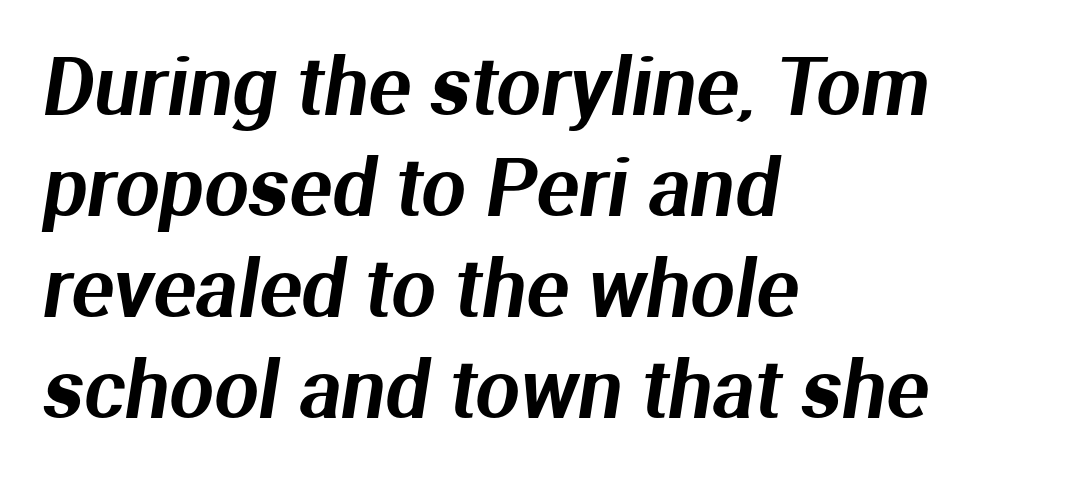
Here the designer chose a conventional face with non-uniform glyph widths. Plain, unruled lines of type. Serif or sans? Sans — the stroke terminals are bare. These lines are set flush left with a ragged right edge. The horizontal fit of the characters is conventional and even.
